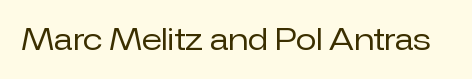
The image shows 30 px regular-weight sans-serif type, upright; set normal letter spacing, not underlined; low stroke contrast and a medium x-height.
